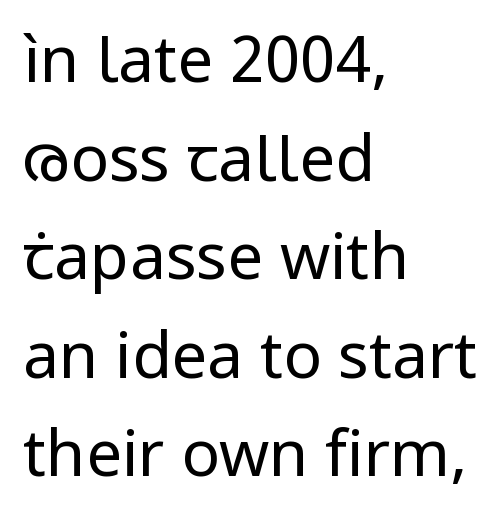
Baseline-to-baseline distance is the conventional proportion of letter height. You could not count columns in this text — the font is proportionally spaced. Inter-character spacing is left at the font's built-in metrics. The typesetting does not lean heavy: it is not bold. The font's upright variant was chosen for this text. Each letter's strokes conclude bluntly, with no projecting serifs.
